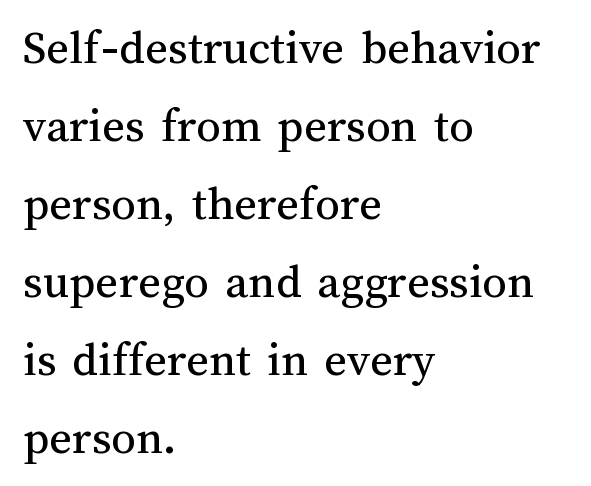
The axis of the letterforms is exactly vertical. Compared with typical body copy, the letter spacing here is the same. The typesetting does not lean heavy: it is not bold. Which margin do the lines hug? The left one — the right edge is uneven.
